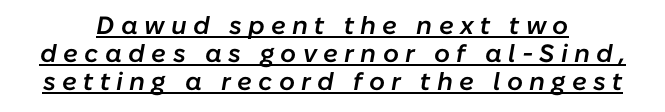
The image shows 25 px text type, italic (leaning right); set centered, tight line spacing (1.13x), unusually wide letter spacing (+0.25 em), underlined.
